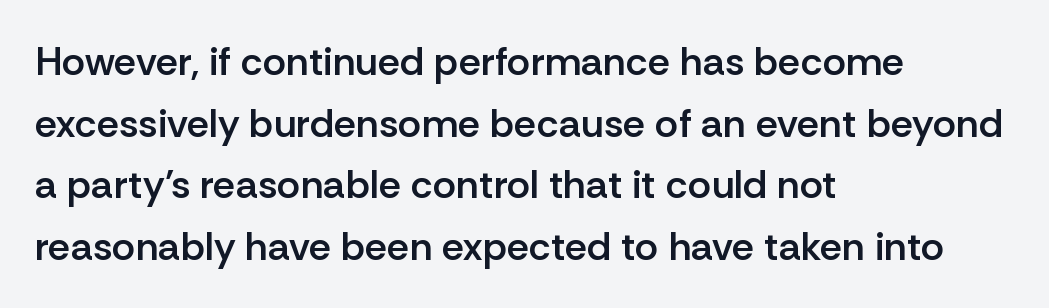
The leading is moderate, giving the passage an even texture. Line beginnings align vertically; line endings do not. Students, note that the glyphs here touch the page at normal intervals. Strokes here are thickened, but only to semibold level. The glyphs are unaccompanied by any horizontal stroke below them. A roman cut, with each character standing at attention.
